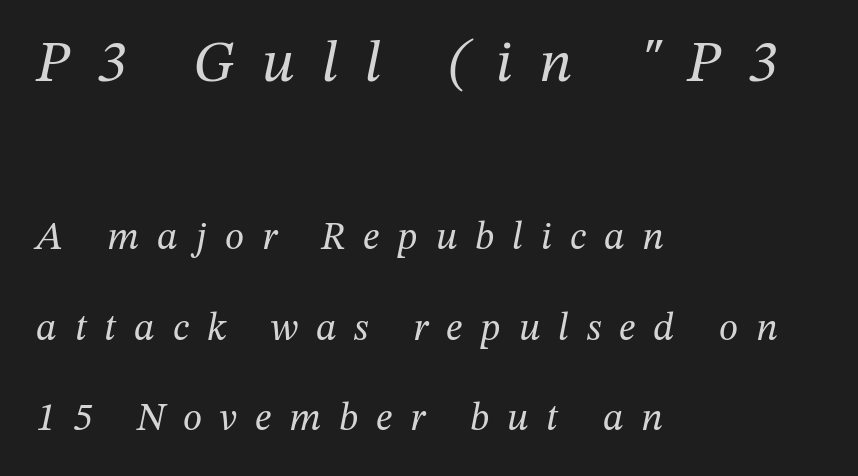
Characters follow at a spacing far wider than the type designer built in. Spacing verdict: proportional, widths tailored to each character. Line beginnings align vertically; line endings do not. The face used here has a pronounced slope to its letters. The passage shown begins with its larger block and ends with its smaller one.
